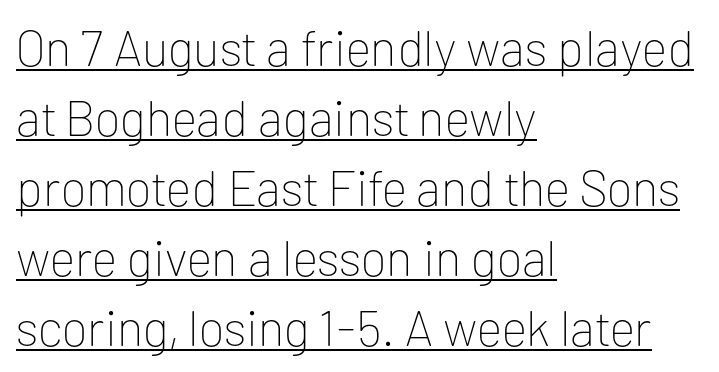
{"serif": "no", "italic": "no", "bold": "no", "weight": "thin", "width": "normal", "stroke_contrast": "low", "x_height": "medium", "monospaced": "no", "underline": "yes", "align": "left", "line_spacing": "normal", "line_spacing_ratio": 1.4, "letter_spacing": "normal", "letter_spacing_em": 0.0, "glyph_px": 50}
